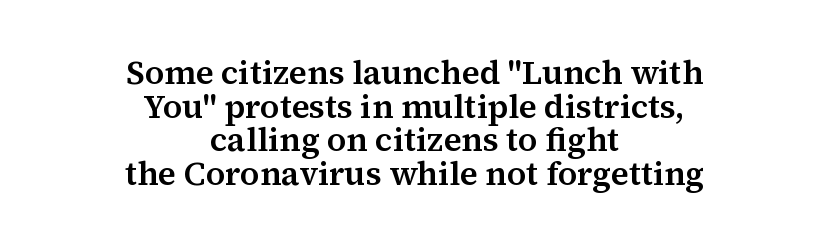
Is this a fixed-width face? No — the glyphs have proportional, varying widths. Quick note: interline space is minimal. There is no visible air inserted between adjacent glyphs. In terms of letterform style, serifs are clearly present.
